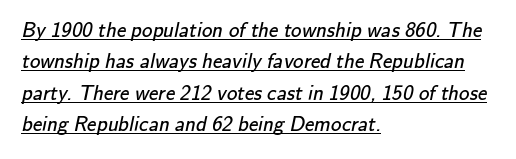
The image shows 21 px text type; set left-aligned, normal line spacing (1.5x), normal letter spacing, underlined.
